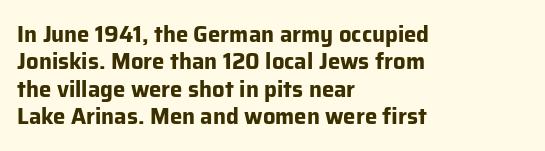
The image shows 22 px bold type, upright; set left-aligned, line spacing 1.24x, normal letter spacing, not underlined.
